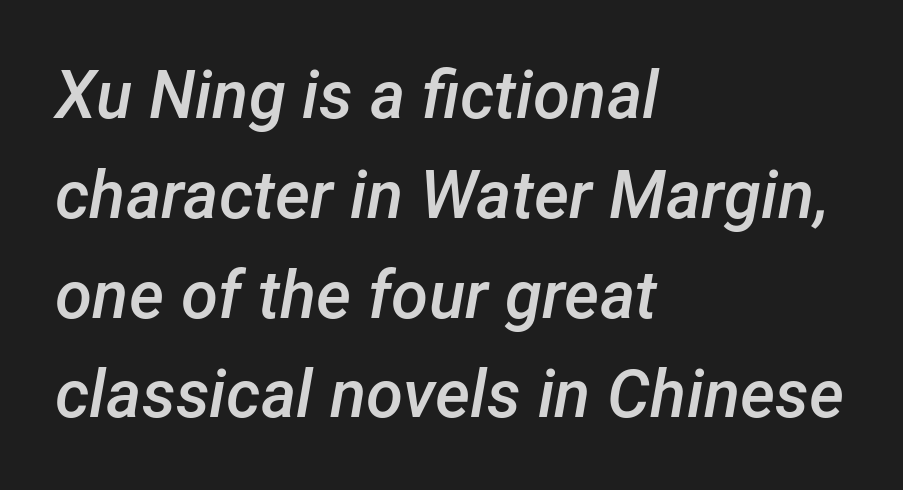
The image shows 67 px semibold type, italic (leaning right); set left-aligned, normal line spacing (1.49x), normal letter spacing, not underlined; low stroke contrast and a medium x-height.
